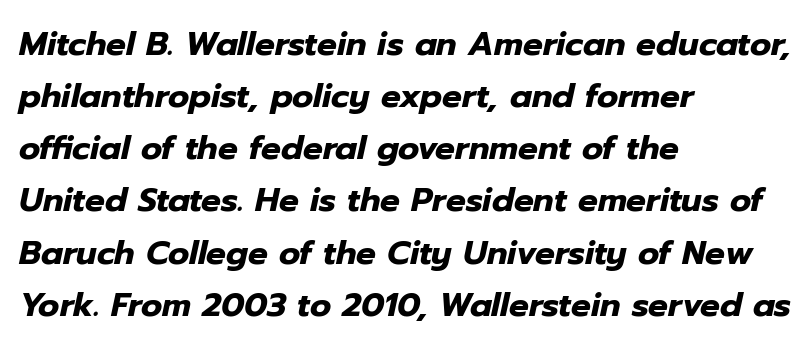
Line beginnings align vertically; line endings do not. You'd pick this weight for a headline — it's a proper bold. Short note: letters normally spaced. Characters are canted at an angle relative to the baseline's perpendicular. Each letter keeps its own natural width here, so spacing adapts to shape.
